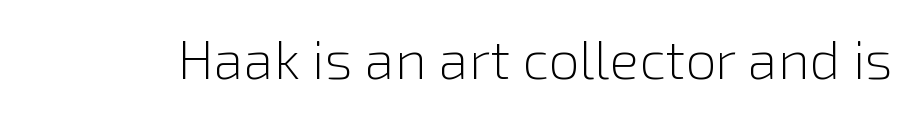
{"serif": "no", "italic": "no", "bold": "no", "weight": "light", "width": "normal", "stroke_contrast": "low", "x_height": "medium", "monospaced": "no", "underline": "no", "letter_spacing": "normal", "letter_spacing_em": 0.0, "glyph_px": 55}
